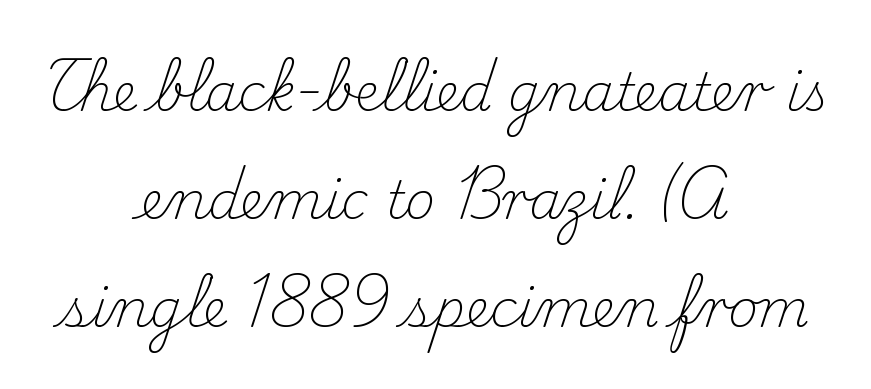
Q: Is the text bold? A: No.
Q: Is the text italic (slanted)? A: Yes.
Q: Is the typeface a serif or a sans-serif typeface? A: Serif.
Q: Is the text underlined? A: No.
Q: How is the paragraph aligned? A: Centered.
Q: Is the spacing between letters normal or unusually wide? A: Normal.
Q: Is the spacing between lines tight, normal or loose? A: Loose.
Q: Width (condensed, normal, or wide)? A: Normal.
Q: Stroke contrast? A: Medium.
Q: x-height? A: Small.
Q: Monospaced? A: No.
